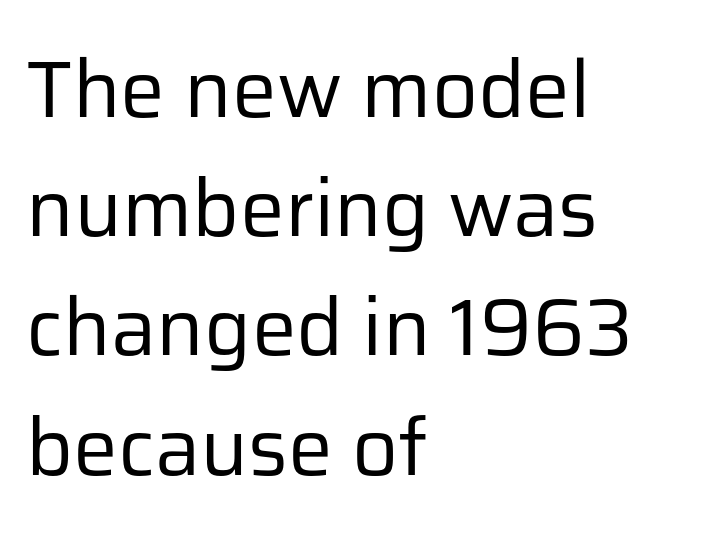
Q: Is the text bold? A: No.
Q: Is the text italic (slanted)? A: No, it is upright.
Q: Is the typeface a serif or a sans-serif typeface? A: Sans-serif.
Q: Is the text underlined? A: No.
Q: How is the paragraph aligned? A: Left-aligned.
Q: Is the spacing between letters normal or unusually wide? A: Normal.
Q: Is the spacing between lines tight, normal or loose? A: Normal.
Q: Width (condensed, normal, or wide)? A: Normal.
Q: Stroke contrast? A: Low.
Q: x-height? A: Medium.
Q: Monospaced? A: No.
